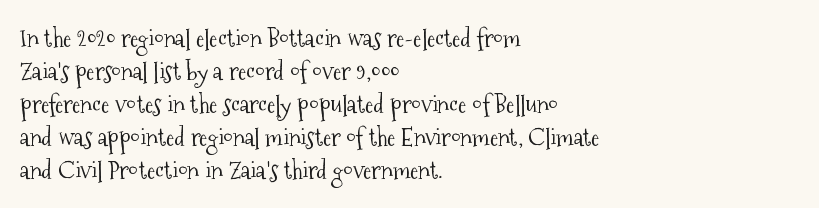
The setting favours the left margin, as ordinary paragraphs usually do. The letters stand upright; this is a roman face. Does the leading feel generous? No, just average. The passage shown has conventional tracking throughout. Each stroke keeps to a modest, everyday thickness or less.
